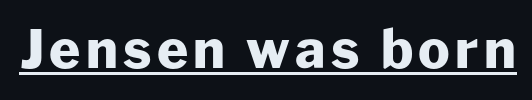
These lines are rendered in a variable-pitch font. Italic? Not at all — the glyphs are vertical. Descenders here cross a horizontal rule under the line. Chunky letters — that's bold for sure. Stroke terminals: plain, sans-serif.
